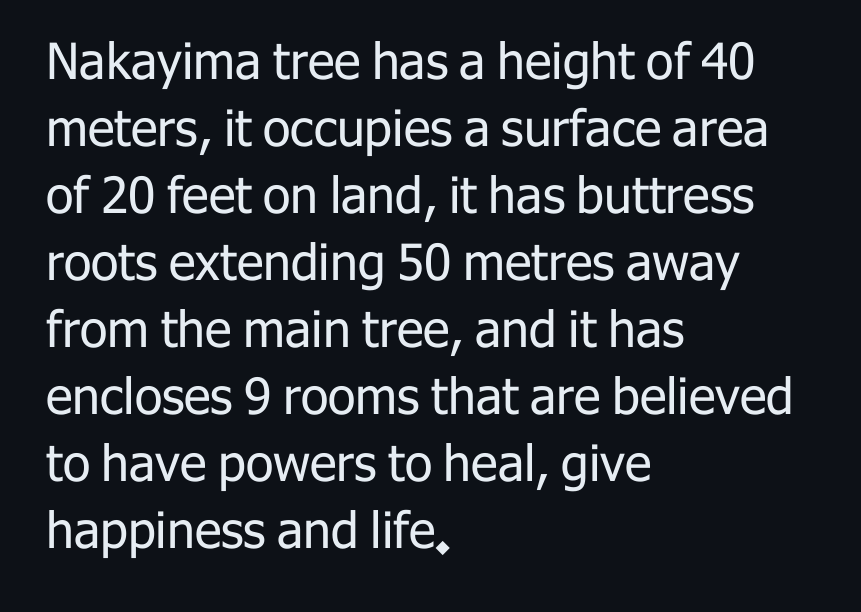
{"serif": "no", "italic": "no", "bold": "no", "weight": "regular", "width": "normal", "stroke_contrast": "low", "x_height": "medium", "monospaced": "no", "underline": "no", "align": "left", "line_spacing": "normal", "line_spacing_ratio": 1.34, "letter_spacing": "normal", "letter_spacing_em": 0.0, "glyph_px": 50}
